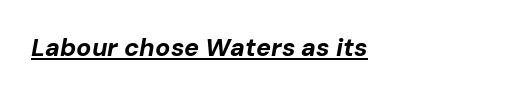
Looking at the ascenders, they clearly lean. Tracking value appears to be zero — textbook default spacing. Glance below the letters and you will spot a drawn line. How heavy is the stroke? Heavy — this is a bold.
